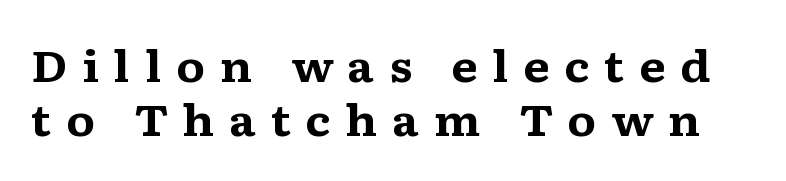
{"serif": "yes", "italic": "no", "bold": "yes", "weight": "bold", "width": "wide", "stroke_contrast": "medium", "x_height": "medium", "monospaced": "no", "underline": "no", "line_spacing": "normal", "line_spacing_ratio": 1.25, "letter_spacing": "wide", "letter_spacing_em": 0.33, "glyph_px": 43}
